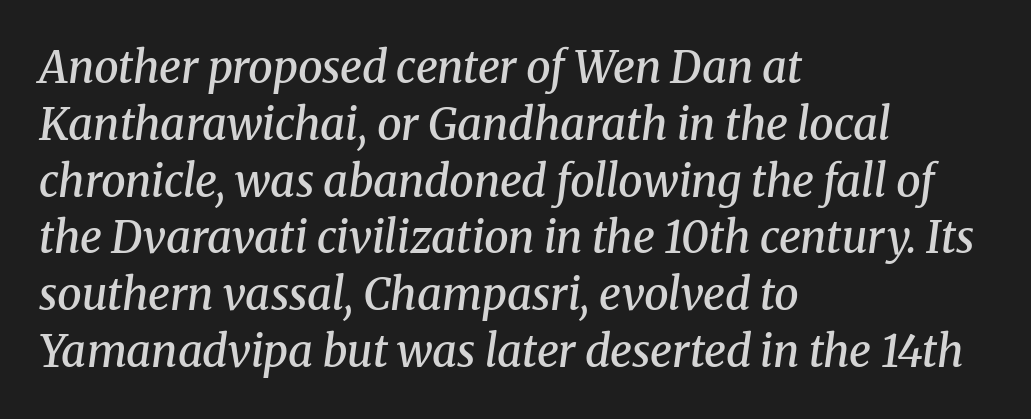
Q: Is the text bold? A: Semi-bold.
Q: Is the text italic (slanted)? A: Yes, it leans right by about 8 degrees.
Q: Is the typeface a serif or a sans-serif typeface? A: Serif.
Q: Is the text underlined? A: No.
Q: How is the paragraph aligned? A: Left-aligned.
Q: Is the spacing between letters normal or unusually wide? A: Normal.
Q: Is the spacing between lines tight, normal or loose? A: Normal.
Q: Width (condensed, normal, or wide)? A: Normal.
Q: Stroke contrast? A: Medium.
Q: x-height? A: Medium.
Q: Monospaced? A: No.
